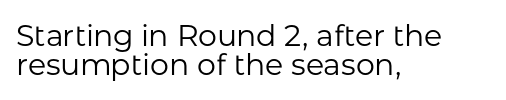
Q: Is the text bold? A: No.
Q: Is the text italic (slanted)? A: No, it is upright.
Q: Is the typeface a serif or a sans-serif typeface? A: Sans-serif.
Q: Is the text underlined? A: No.
Q: How is the paragraph aligned? A: Left-aligned.
Q: Is the spacing between letters normal or unusually wide? A: Normal.
Q: Is the spacing between lines tight, normal or loose? A: Tight.
Q: Width (condensed, normal, or wide)? A: Normal.
Q: Stroke contrast? A: Low.
Q: x-height? A: Medium.
Q: Monospaced? A: No.
